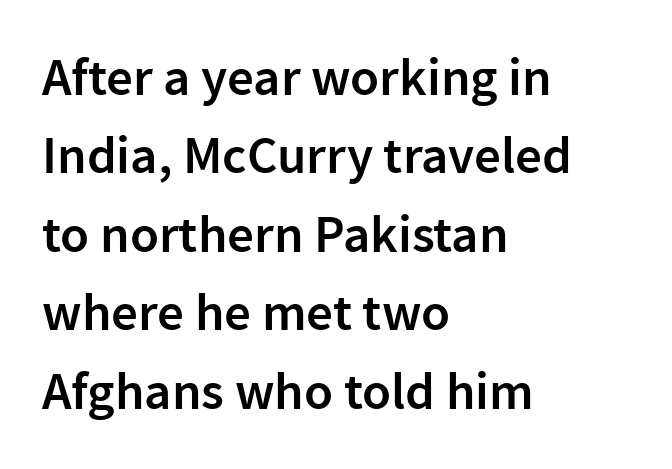
The horizontal fit of the characters is conventional and even. This sample is left-justified, so line endings fall wherever the words run out. The area under the type is left untouched. Stroke terminals: plain, sans-serif. A normal amount of white space separates one row of letters from the next.
